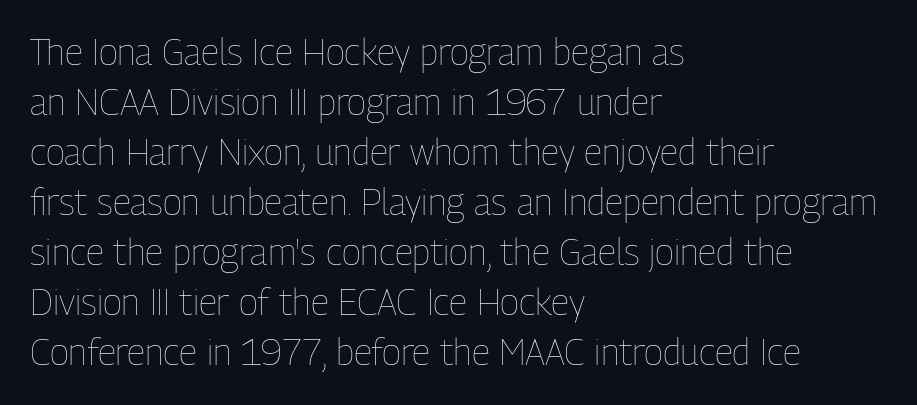
Q: Is the text bold? A: No.
Q: Is the text italic (slanted)? A: No, it is upright.
Q: Is the text underlined? A: No.
Q: How is the paragraph aligned? A: Left-aligned.
Q: Is the spacing between letters normal or unusually wide? A: Normal.
Q: Is the spacing between lines tight, normal or loose? A: Normal.
Q: Width (condensed, normal, or wide)? A: Condensed.
Q: Stroke contrast? A: Low.
Q: x-height? A: Medium.
Q: Monospaced? A: No.
